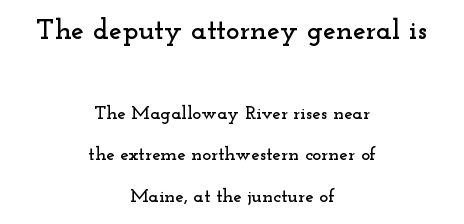
Glyph-to-glyph distance matches everyday printed text. Line spacing here is loose. Compare the two chunks: the upper has the greater cap height. It's the straight-up-and-down kind of type. Proportional: the letters do not fall into vertical columns.
